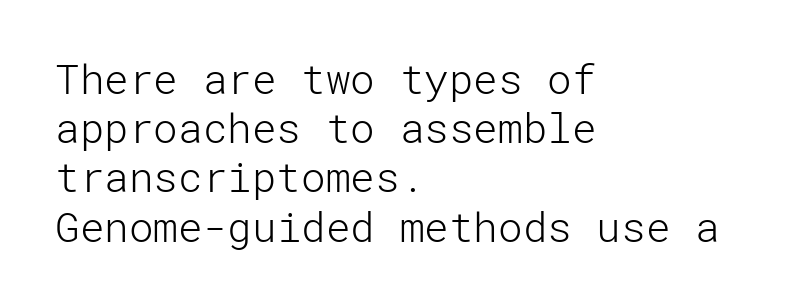
The image shows 41 px light sans-serif type, upright; set left-aligned, line spacing 1.2x, normal letter spacing, not underlined; low stroke contrast and a medium x-height.
